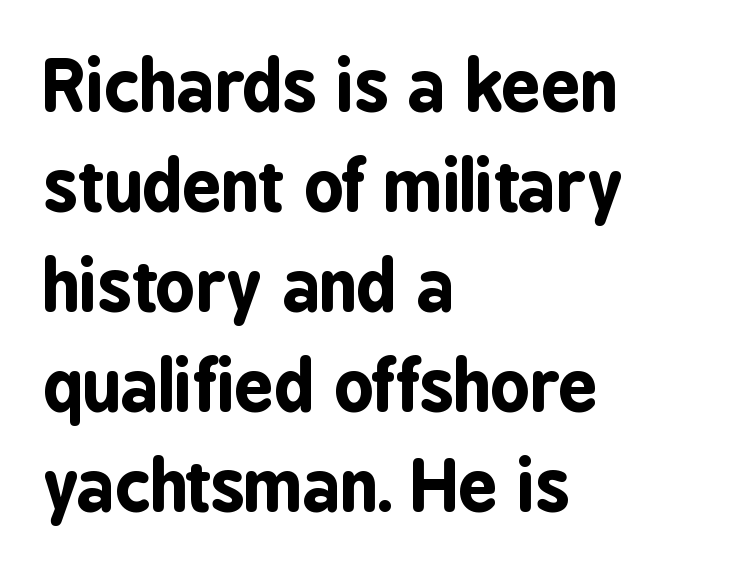
{"serif": "no", "italic": "no", "bold": "yes", "weight": "bold", "width": "condensed", "stroke_contrast": "low", "x_height": "medium", "monospaced": "no", "underline": "no", "align": "left", "line_spacing": "normal", "line_spacing_ratio": 1.45, "letter_spacing": "normal", "letter_spacing_em": 0.0, "glyph_px": 69}
